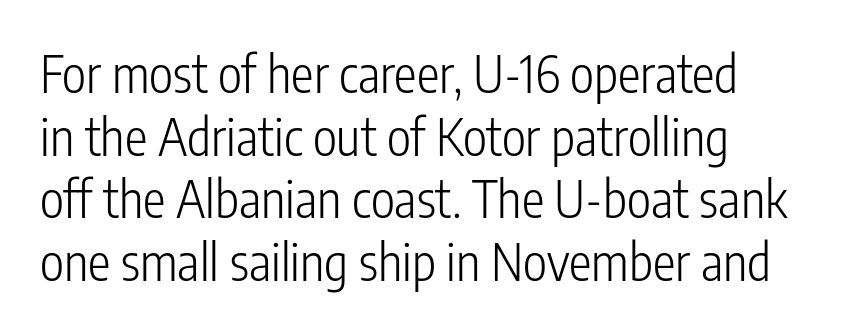
Tracking value appears to be zero — textbook default spacing. Characters remain perfectly vertical along every line. No heavy texture on the line: the type isn't bold. Descenders hang freely into open space. Proportional: the letters do not fall into vertical columns. Reading down the block, your eye returns to a fixed left position each line.
